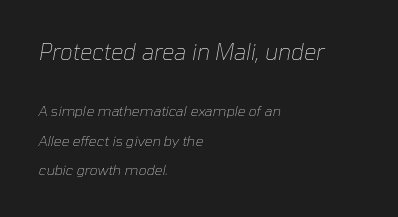
Layout note: lines flush left. The letters are slanted; this is an italic face. A typesetter would call this zero additional tracking. Just letters on the line, the space beneath them empty.
